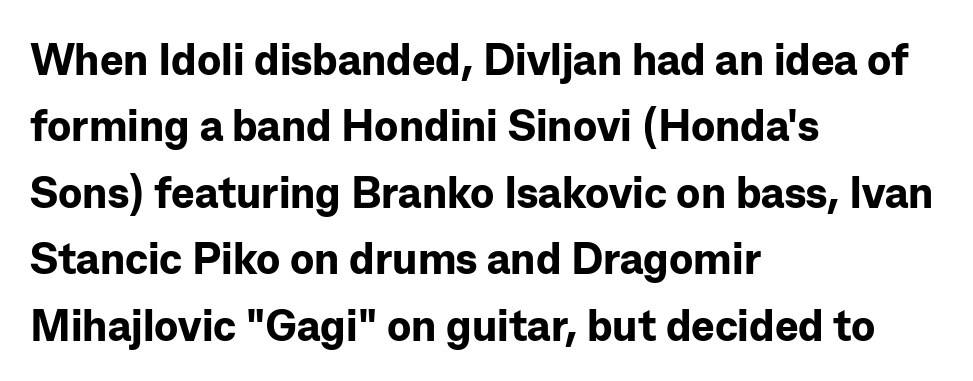
Unlike a traditional serif, this face leaves its strokes unadorned. The line-height multiplier appears to be the usual default. Every letter is thick-stroked: bold, no question. The axis of the letterforms is exactly vertical. The rendering anchors every line to the left-hand side. Characters follow at the spacing the type designer built in.
